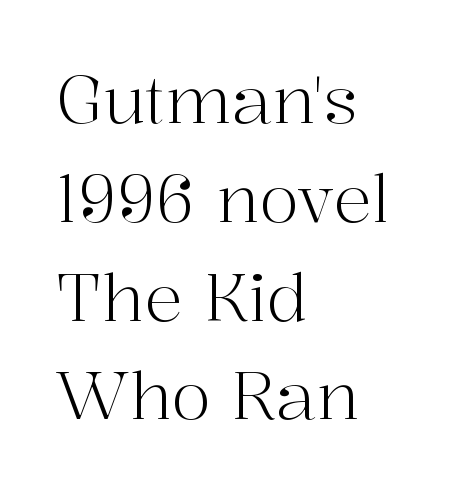
The typesetter chose a ragged-right arrangement here. Think of a printed novel: that variable character pitch is what you see here. The typography opts for an upright posture over an oblique one. These lines sit exactly where default settings would place them.
